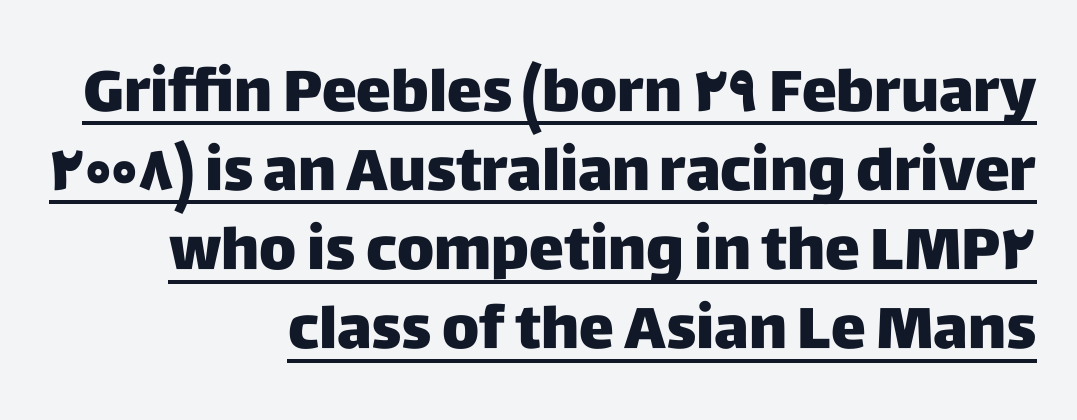
The image shows 59 px sans-serif type, upright; set right-aligned, normal line spacing (1.34x), normal letter spacing, underlined; low stroke contrast and a large x-height.
